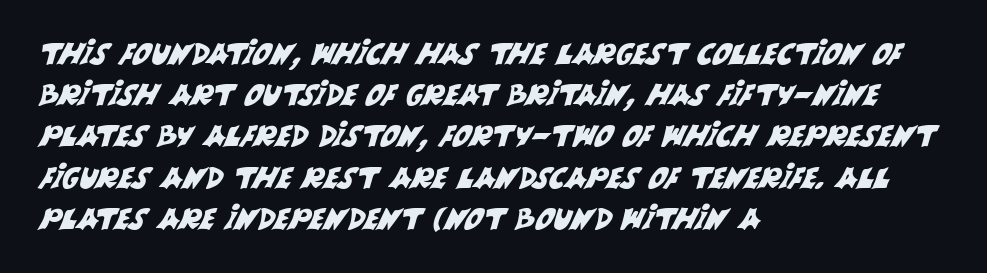
{"serif": "no", "width": "normal", "stroke_contrast": "medium", "x_height": "large", "monospaced": "no", "underline": "no", "align": "left", "line_spacing": "normal", "line_spacing_ratio": 1.42, "letter_spacing": "normal", "letter_spacing_em": 0.0, "glyph_px": 29}
